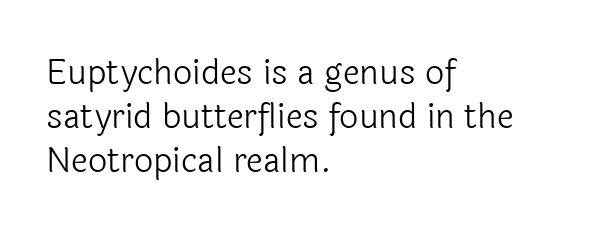
{"serif": "no", "italic": "no", "bold": "no", "weight": "light", "width": "normal", "x_height": "medium", "monospaced": "no", "underline": "no", "align": "left", "line_spacing": "normal", "line_spacing_ratio": 1.29, "letter_spacing": "normal", "letter_spacing_em": 0.0, "glyph_px": 34}
